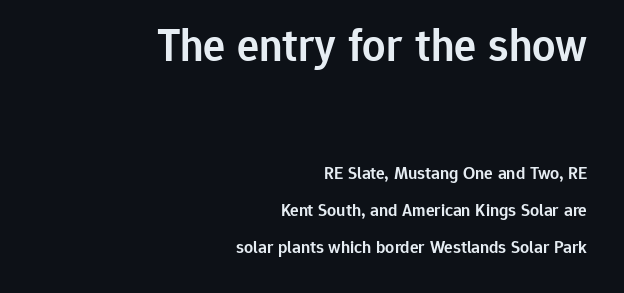
The image shows 46 px semibold sans-serif type, upright; set right-aligned, loose line spacing (2.06x), normal letter spacing, not underlined; the first (top) block is 2.56x larger; low stroke contrast and a medium x-height.
